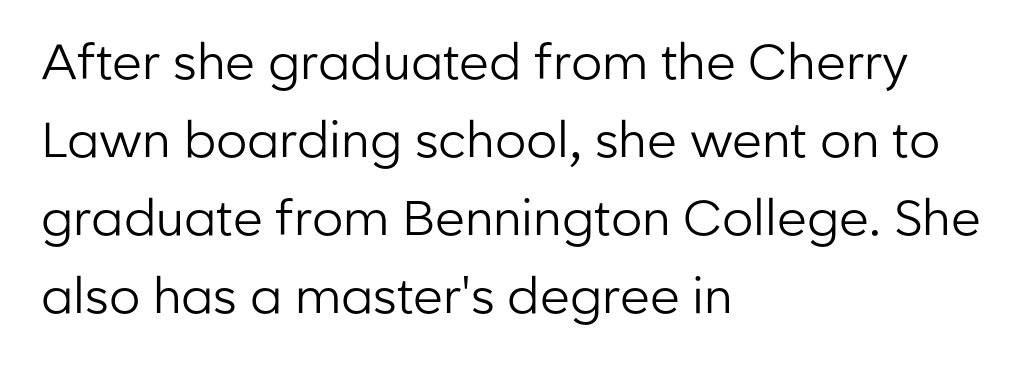
Think standard paragraph weight, or any step lighter than that. The space directly below the letters is spotless. Spacing verdict: proportional, widths tailored to each character. If you drew a line through each stem, it would be perfectly vertical.
